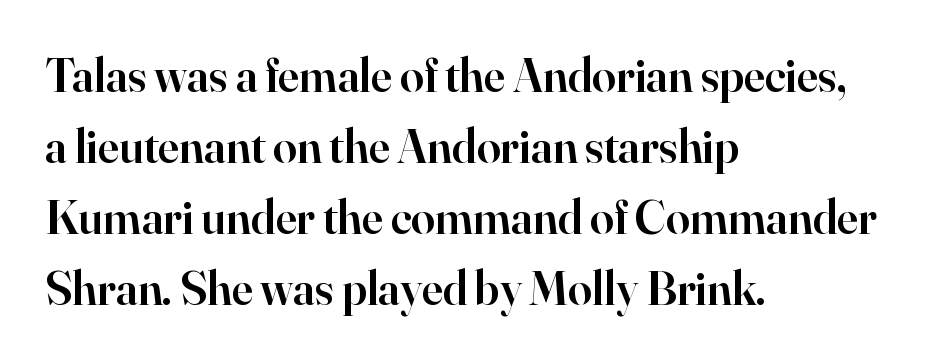
The image shows 48 px semibold serif type, upright; set left-aligned, normal line spacing (1.48x), normal letter spacing, not underlined; high stroke contrast and a small x-height.
